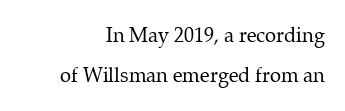
The image shows 20 px text type, upright; set loose line spacing (2.0x), normal letter spacing, not underlined.
